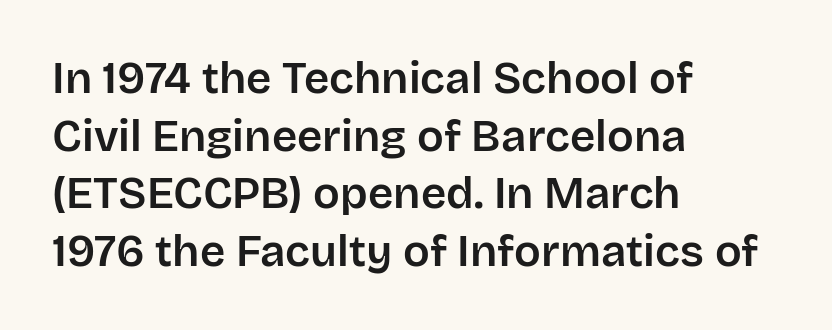
The image shows 44 px sans-serif type, upright; set left-aligned, normal line spacing (1.31x), normal letter spacing, not underlined; low stroke contrast and a large x-height.
